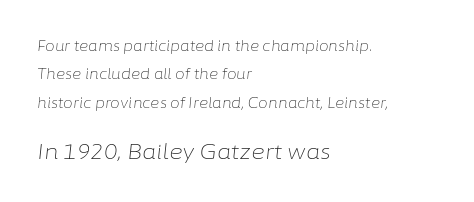
The font's italic variant was chosen for this text. The gap between lines stays unmarked. Caption: multi-line text, flush left, ragged right. Weight: in the light-to-regular range.
